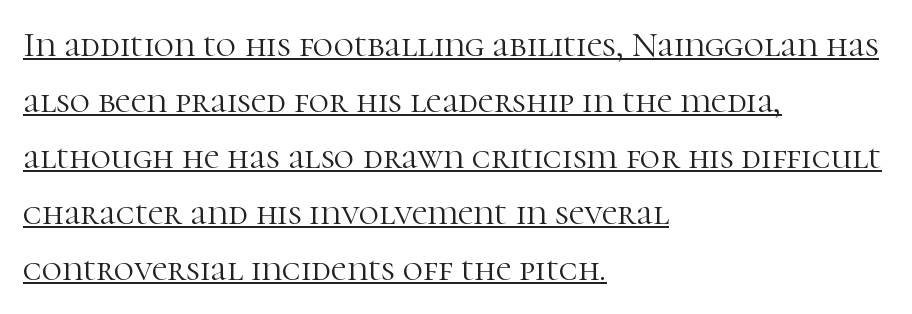
{"serif": "yes", "italic": "no", "bold": "no", "weight": "light", "width": "normal", "stroke_contrast": "high", "x_height": "medium", "monospaced": "no", "underline": "yes", "align": "left", "line_spacing": "normal", "line_spacing_ratio": 1.6, "letter_spacing": "normal", "letter_spacing_em": 0.0, "glyph_px": 35}
